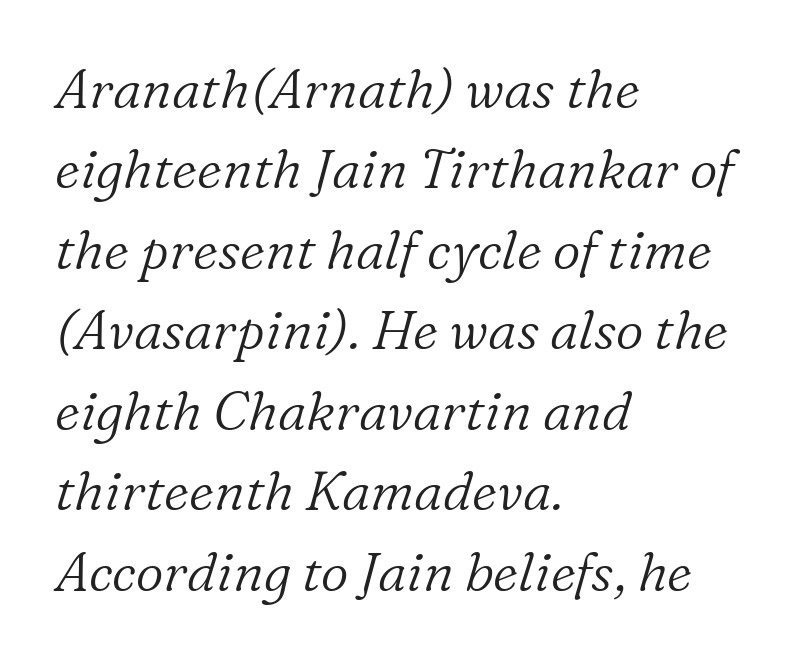
Yep, those are serifs on the letters. Posture: slanted. The rows are spaced the way most documents space them. Is the block centered? No — it sits flush against the left margin. Weight: not bold — regular or lighter.
